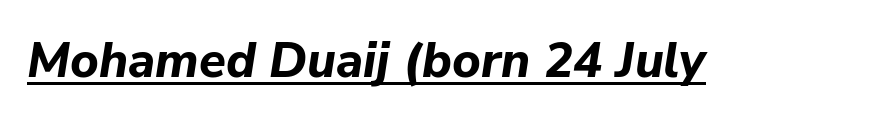
The image shows 49 px bold type, italic (leaning right); set normal letter spacing, underlined; low stroke contrast and a medium x-height.
